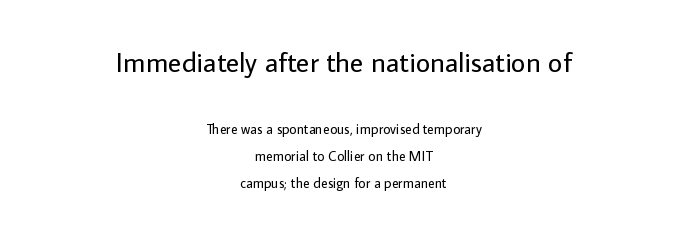
{"serif": "no", "italic": "no", "bold": "no", "weight": "regular", "width": "normal", "stroke_contrast": "low", "x_height": "medium", "monospaced": "no", "underline": "no", "align": "center", "line_spacing": "loose", "line_spacing_ratio": 1.93, "letter_spacing": "normal", "letter_spacing_em": 0.0, "larger_block": "first", "size_ratio": 2.0, "glyph_px": 28}
